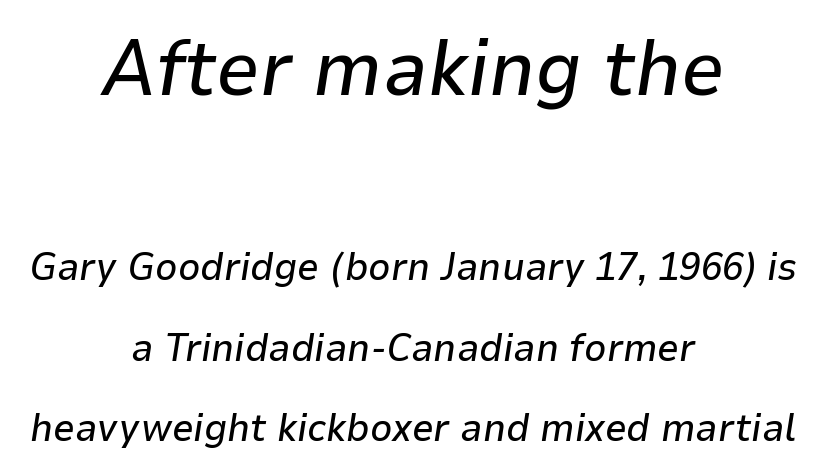
{"italic": "yes", "lean": "right", "slant_degrees": 9, "width": "normal", "stroke_contrast": "low", "x_height": "medium", "monospaced": "no", "underline": "no", "align": "center", "line_spacing": "loose", "line_spacing_ratio": 2.07, "letter_spacing": "normal", "letter_spacing_em": 0.0, "larger_block": "first", "size_ratio": 2.0, "glyph_px": 78}
